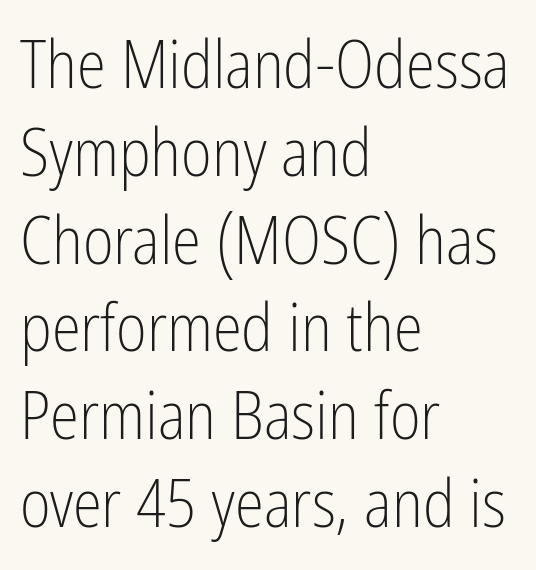
Weight class: somewhere from thin through regular. The paragraph shown leans on its left margin. Whoever set this chose a conventional vertical rhythm. Character widths vary here, with narrow letters taking less room than wide ones. These lines were composed using upright roman letters. Has an underline been added? It has not.
